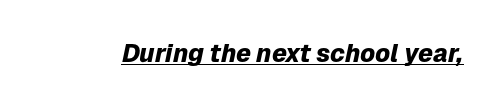
The image shows 25 px bold type, italic (leaning right); set normal letter spacing, underlined.
